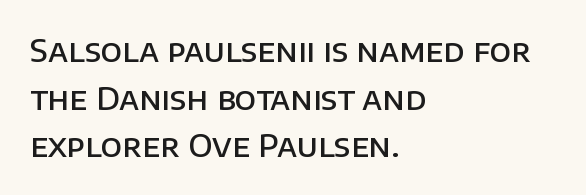
{"serif": "no", "italic": "no", "bold": "semi", "weight": "semibold", "width": "normal", "stroke_contrast": "low", "x_height": "large", "monospaced": "no", "underline": "no", "align": "left", "line_spacing": "normal", "line_spacing_ratio": 1.54, "letter_spacing": "normal", "letter_spacing_em": 0.0, "glyph_px": 31}
